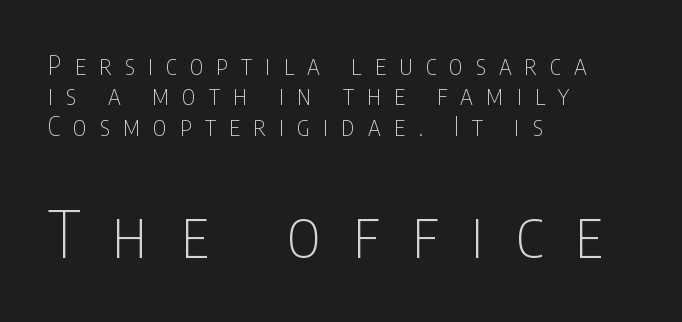
Q: Is the text bold? A: No.
Q: Is the text italic (slanted)? A: No, it is upright.
Q: Is the typeface a serif or a sans-serif typeface? A: Sans-serif.
Q: Is the text underlined? A: No.
Q: How is the paragraph aligned? A: Left-aligned.
Q: Is the spacing between letters normal or unusually wide? A: Unusually wide.
Q: Which block of text is set in a larger size, the first (top) or the second (bottom)? A: The second (bottom) one.
Q: Width (condensed, normal, or wide)? A: Condensed.
Q: Stroke contrast? A: Low.
Q: x-height? A: Large.
Q: Monospaced? A: No.
